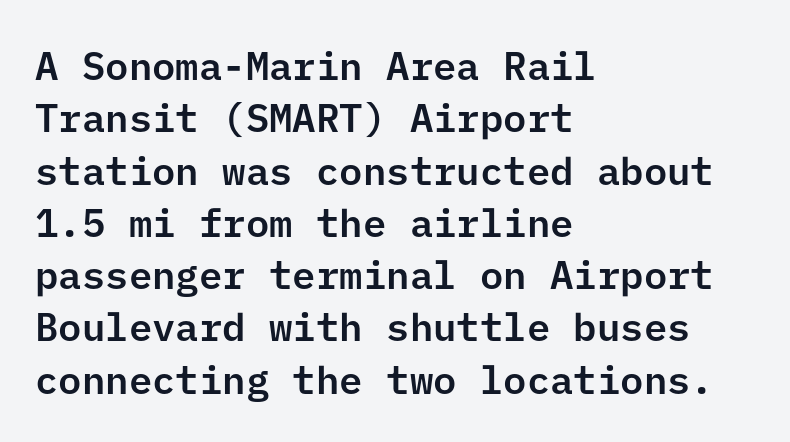
The image shows 39 px sans-serif type, upright; set left-aligned, normal line spacing (1.34x), normal letter spacing, not underlined; low stroke contrast and a medium x-height.
